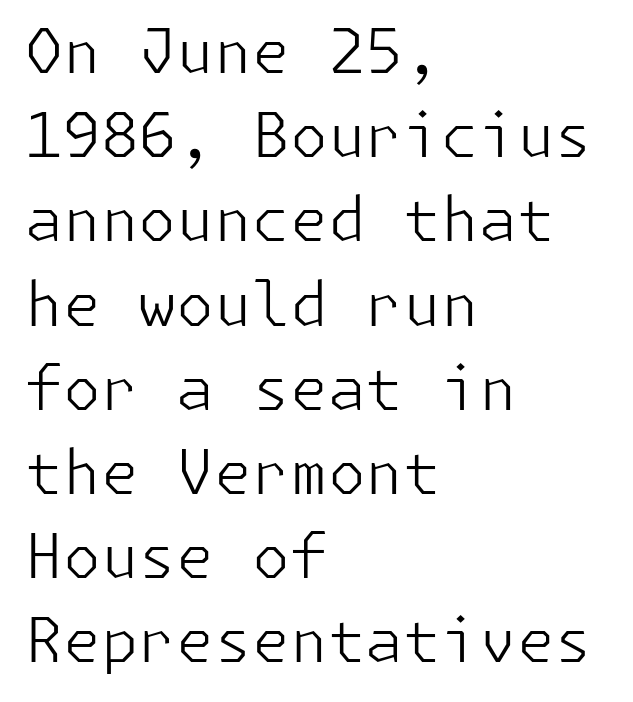
{"serif": "no", "italic": "no", "bold": "no", "weight": "light", "width": "normal", "stroke_contrast": "low", "x_height": "medium", "underline": "no", "align": "left", "line_spacing": "normal", "line_spacing_ratio": 1.38, "letter_spacing": "normal", "letter_spacing_em": 0.0, "glyph_px": 61}
